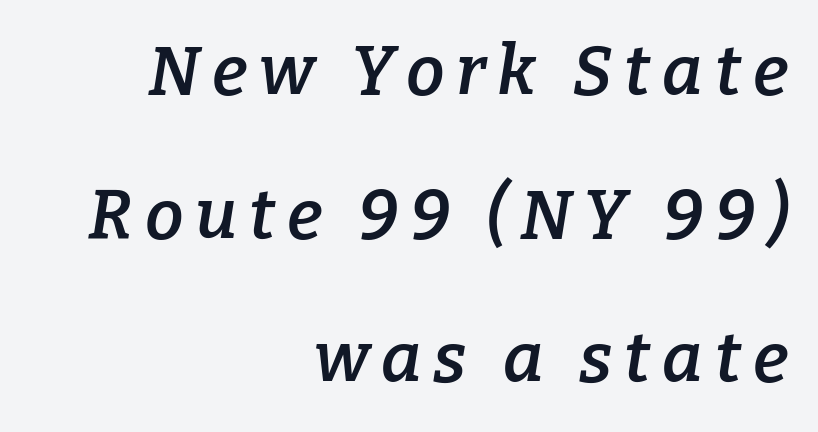
Type without underlining. Every letter is mildly thick-stroked: semibold rather than bold. Designer's note — italics engaged. Where is the straight margin? On the right. This sample has the flowing, uneven cadence of proportional lettering. The characters display serif detailing at their extremities.
